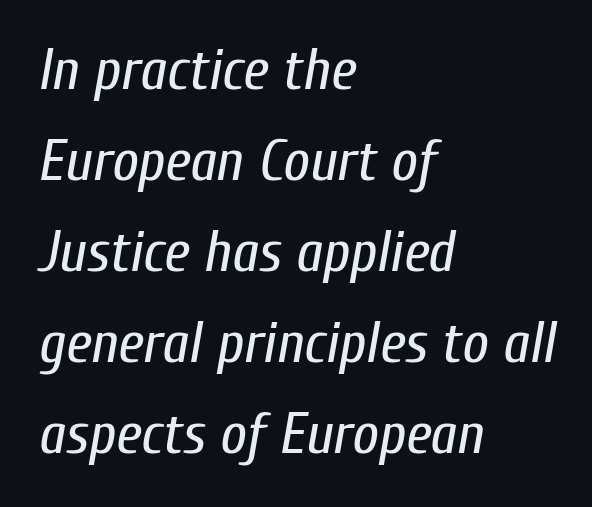
This sample has the flowing, uneven cadence of proportional lettering. Line spacing here is normal. Left-aligned paragraph, ragged on the right. Rule under the text: the space is simply empty.
